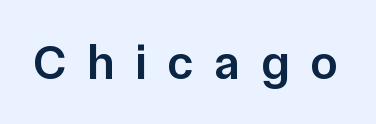
Q: Is the text bold? A: Semi-bold.
Q: Is the text italic (slanted)? A: No, it is upright.
Q: Is the typeface a serif or a sans-serif typeface? A: Sans-serif.
Q: Is the text underlined? A: No.
Q: Is the spacing between letters normal or unusually wide? A: Unusually wide.
Q: Width (condensed, normal, or wide)? A: Normal.
Q: Stroke contrast? A: Low.
Q: x-height? A: Medium.
Q: Monospaced? A: No.
